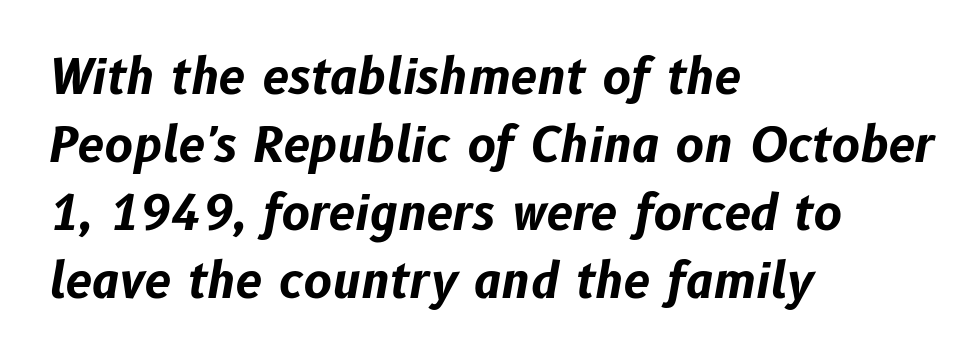
Q: Is the text bold? A: Yes.
Q: Is the text italic (slanted)? A: Yes, it leans right by about 10 degrees.
Q: Is the text underlined? A: No.
Q: How is the paragraph aligned? A: Left-aligned.
Q: Is the spacing between letters normal or unusually wide? A: Normal.
Q: Is the spacing between lines tight, normal or loose? A: Normal.
Q: Width (condensed, normal, or wide)? A: Normal.
Q: Stroke contrast? A: Low.
Q: x-height? A: Medium.
Q: Monospaced? A: No.
